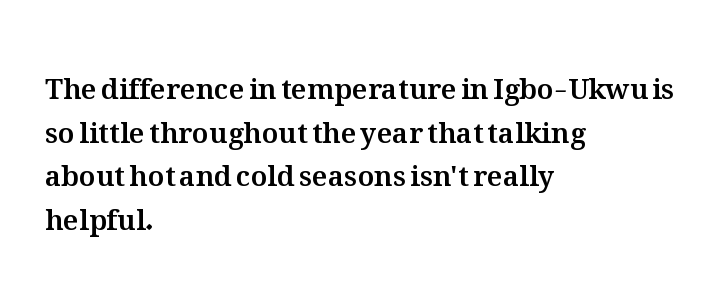
The words here are not underlined. Honestly, the letter spacing is just normal — you wouldn't notice it. Leading matches the norm, producing a regular column. Posture: vertical. Every row of glyphs begins at an identical x-position on the left.
